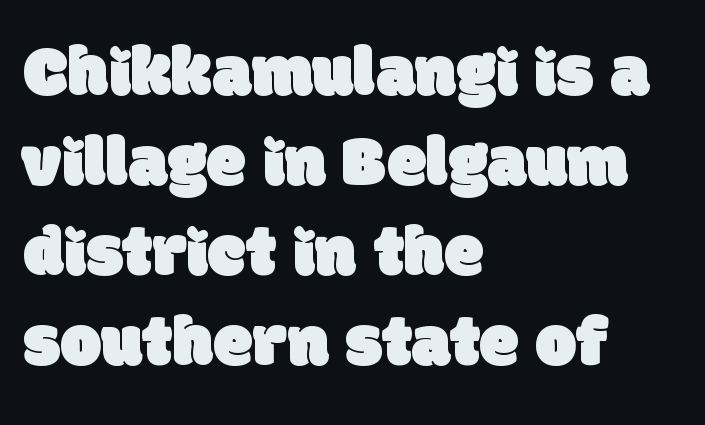
If you drew a ruler down the left edge, every line would touch it. Is the letter spacing exaggerated? No — it looks like the ordinary default. Notice how descenders clear the ascenders below comfortably — that's standard leading. Check where the strokes stop: nothing finishes them off — pure sans. The passage shown is typed in a proportional face where columns would drift. Type without underlining.
